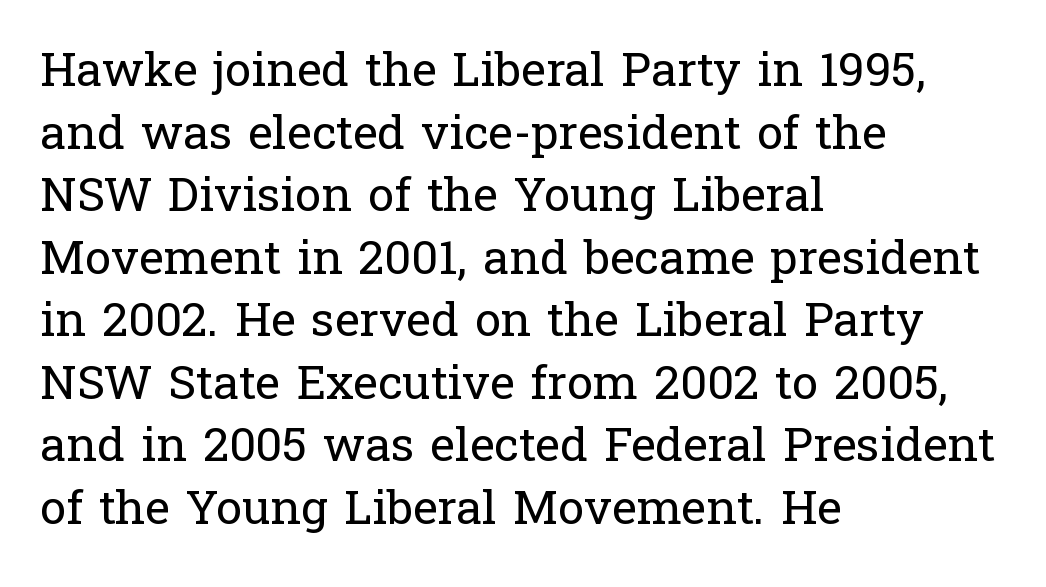
The image shows 47 px regular-weight serif type, upright; set left-aligned, normal line spacing (1.33x), normal letter spacing, not underlined; low stroke contrast and a medium x-height.
